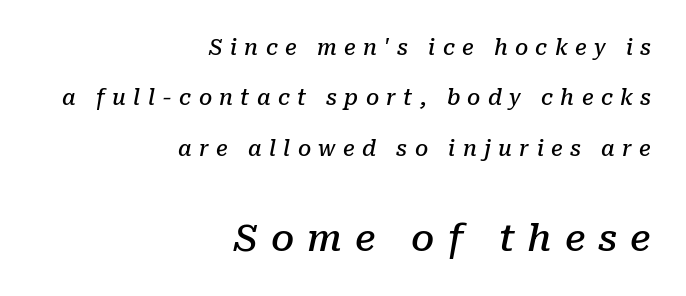
An italicized treatment has been applied to the whole sample. The lines are spread far apart with generous leading. Which chunk is bigger? The second one — the bottom block dwarfs the top. The passage shown is typed in a proportional face where columns would drift.
